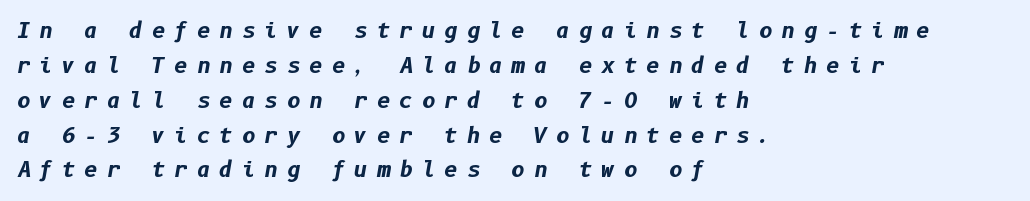
{"italic": "yes", "lean": "right", "slant_degrees": 10, "bold": "yes", "underline": "no", "align": "left", "line_spacing": "normal", "line_spacing_ratio": 1.66, "letter_spacing": "wide", "letter_spacing_em": 0.42, "glyph_px": 21}
